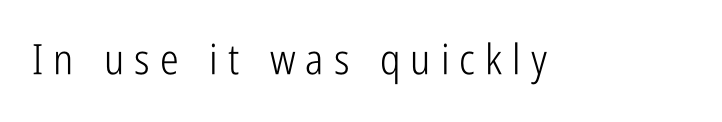
Short note: letters widely spaced. A sans-serif font was chosen for this passage. The face used here is proportionally spaced, like ordinary book or web type. The strokes are not fattened; the text isn't bold.
